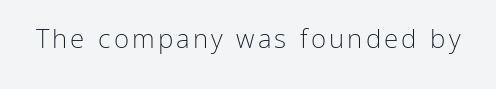
{"italic": "no", "bold": "no", "underline": "no", "glyph_px": 26}
